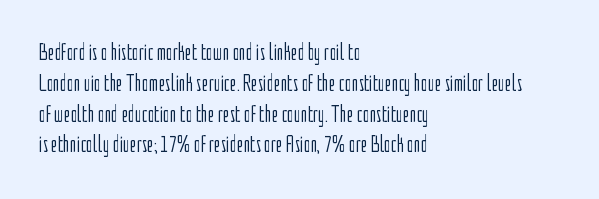
Descenders are the only things crossing below the line. The font sits on the lighter half of the weight spectrum, regular included. Does the copy run flush right? No — it runs flush left. Vertically, the passage feels balanced, rows spaced as you'd expect.
